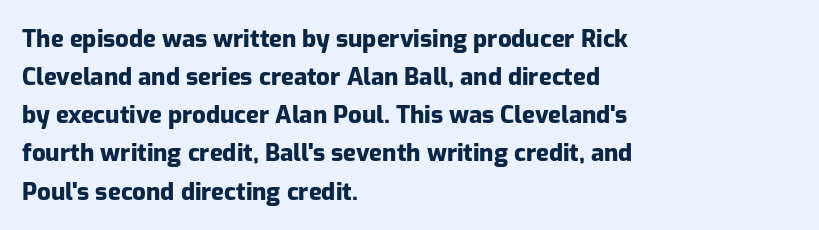
Q: Is the text bold? A: Yes.
Q: Is the text italic (slanted)? A: No, it is upright.
Q: Is the text underlined? A: No.
Q: How is the paragraph aligned? A: Left-aligned.
Q: Is the spacing between letters normal or unusually wide? A: Normal.
Q: Is the spacing between lines tight, normal or loose? A: Normal.
